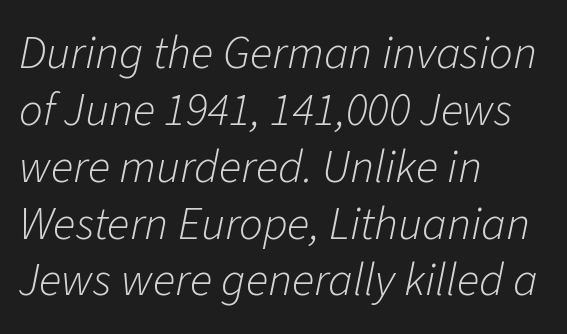
The image shows 47 px light type, italic (leaning right); set left-aligned, line spacing 1.21x, normal letter spacing, not underlined; low stroke contrast and a medium x-height.
